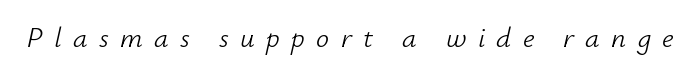
Q: Is the text bold? A: No.
Q: Is the text italic (slanted)? A: Yes, it leans right by about 12 degrees.
Q: Is the text underlined? A: No.
Q: Is the spacing between letters normal or unusually wide? A: Unusually wide.
Q: Width (condensed, normal, or wide)? A: Normal.
Q: Stroke contrast? A: Low.
Q: x-height? A: Small.
Q: Monospaced? A: No.
